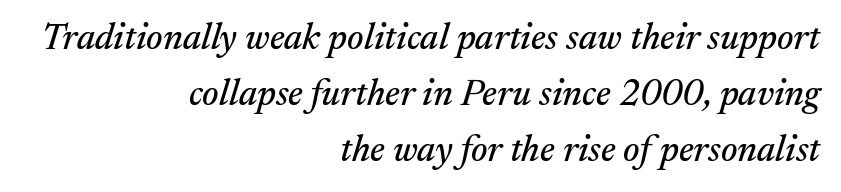
Q: Is the text italic (slanted)? A: Yes, it leans right by about 17 degrees.
Q: Is the typeface a serif or a sans-serif typeface? A: Serif.
Q: Is the text underlined? A: No.
Q: How is the paragraph aligned? A: Right-aligned.
Q: Is the spacing between letters normal or unusually wide? A: Normal.
Q: Is the spacing between lines tight, normal or loose? A: Normal.
Q: Width (condensed, normal, or wide)? A: Normal.
Q: Stroke contrast? A: Medium.
Q: x-height? A: Medium.
Q: Monospaced? A: No.
